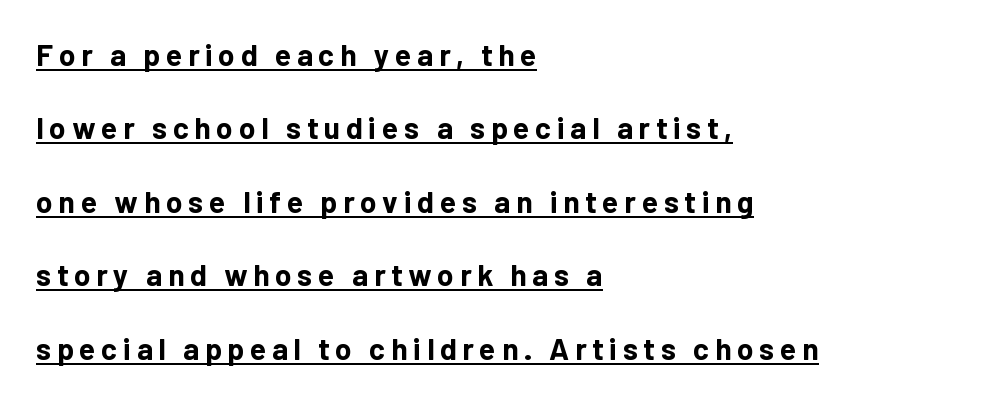
{"serif": "no", "italic": "no", "bold": "yes", "weight": "bold", "width": "normal", "stroke_contrast": "low", "x_height": "medium", "monospaced": "no", "underline": "yes", "align": "left", "line_spacing": "loose", "line_spacing_ratio": 2.45, "glyph_px": 30}
